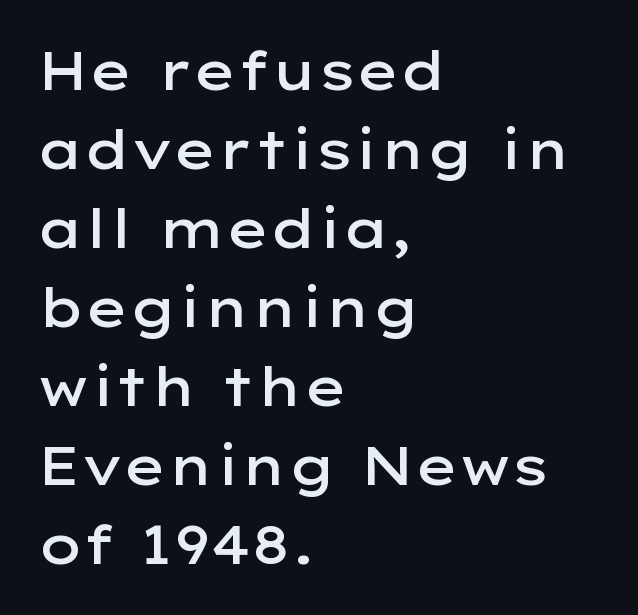
Q: Is the text bold? A: Semi-bold.
Q: Is the text italic (slanted)? A: No, it is upright.
Q: Is the typeface a serif or a sans-serif typeface? A: Sans-serif.
Q: Is the text underlined? A: No.
Q: How is the paragraph aligned? A: Left-aligned.
Q: Is the spacing between letters normal or unusually wide? A: Normal.
Q: Is the spacing between lines tight, normal or loose? A: Normal.
Q: Width (condensed, normal, or wide)? A: Wide.
Q: Stroke contrast? A: Low.
Q: x-height? A: Medium.
Q: Monospaced? A: No.
